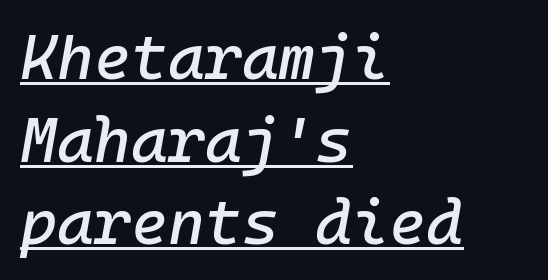
{"italic": "yes", "lean": "right", "slant_degrees": 10, "width": "normal", "stroke_contrast": "low", "x_height": "medium", "underline": "yes", "align": "left", "line_spacing": "normal", "line_spacing_ratio": 1.31, "letter_spacing": "normal", "letter_spacing_em": 0.0, "glyph_px": 63}
